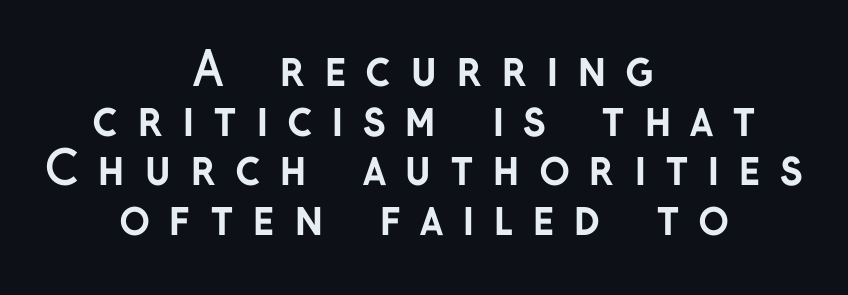
Look at the tracking — it's clearly loosened, letters drifting apart. Notice how thick the strokes are: this is what a full bold looks like. The face used here is proportionally spaced, like ordinary book or web type. You could barely slide anything between these rows. Reading down the block, each line starts at a different indent, mirrored at its end.
